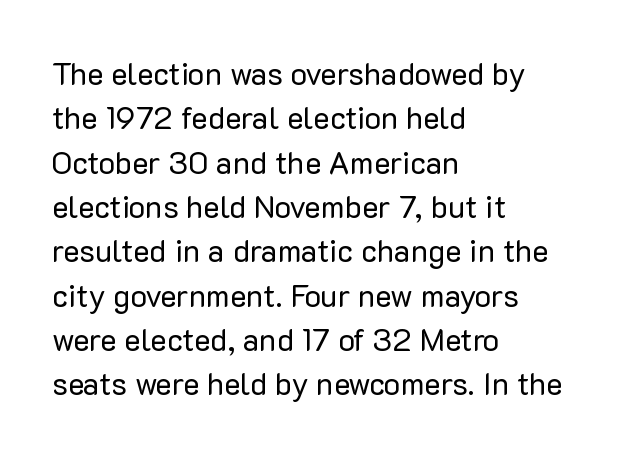
{"serif": "no", "italic": "no", "bold": "no", "weight": "regular", "width": "normal", "stroke_contrast": "low", "x_height": "medium", "monospaced": "no", "underline": "no", "align": "left", "line_spacing": "normal", "line_spacing_ratio": 1.43, "letter_spacing": "normal", "letter_spacing_em": 0.0, "glyph_px": 31}
